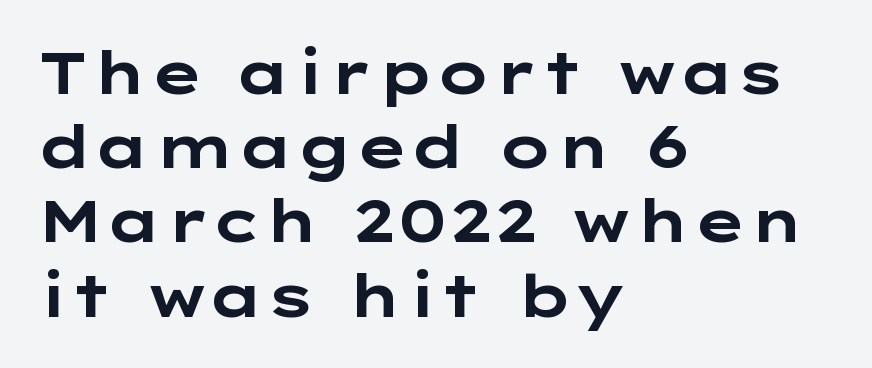
Q: Is the text bold? A: Yes.
Q: Is the text italic (slanted)? A: No, it is upright.
Q: Is the typeface a serif or a sans-serif typeface? A: Sans-serif.
Q: Is the text underlined? A: No.
Q: How is the paragraph aligned? A: Left-aligned.
Q: Is the spacing between letters normal or unusually wide? A: Normal.
Q: Is the spacing between lines tight, normal or loose? A: Normal.
Q: Width (condensed, normal, or wide)? A: Wide.
Q: Stroke contrast? A: Low.
Q: x-height? A: Medium.
